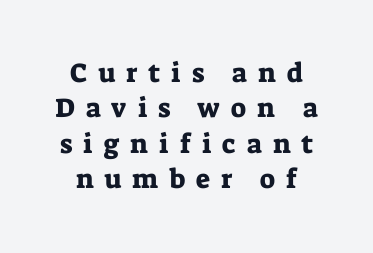
{"italic": "no", "underline": "no", "line_spacing": "normal", "line_spacing_ratio": 1.31, "letter_spacing": "wide", "letter_spacing_em": 0.41, "glyph_px": 27}
